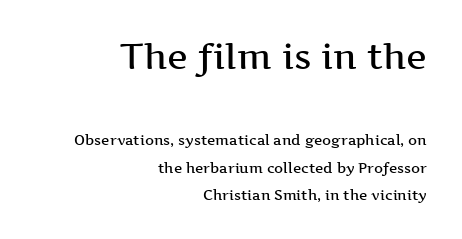
The image shows 35 px semibold, wide serif type, upright; set right-aligned, loose line spacing (1.95x), normal letter spacing, not underlined; the first (top) block is 2.5x larger; medium stroke contrast and a medium x-height.
